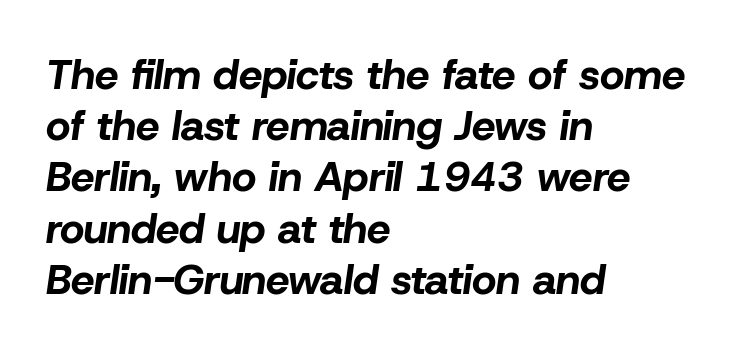
Weight: bold. The paragraph shown leans on its left margin. The passage shown is not underscored anywhere. A typesetter would call this proportional, since set widths differ per character. In terms of letterspacing, this is plain default setting. Yep, that's italic — everything's leaning.
